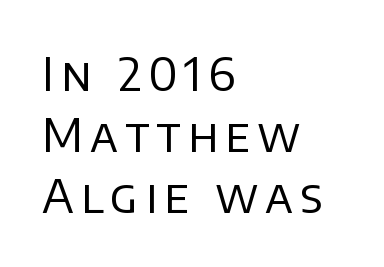
The lines sit at an ordinary, default distance from one another. Stems here are at most as thick as an everyday book face. Note: no serifs on the glyphs. Quick note: underline off.
